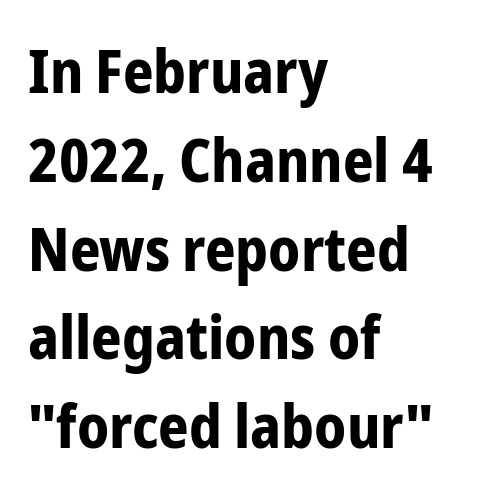
Note the varied advance widths — an 'i' is clearly narrower than an 'm'. In terms of leading, this rendering sits right in the middle. Set as a true bold cut, around the 700 mark. A clean baseline with only descenders dipping below it. The characters display no serif detailing; their extremities are plain.
